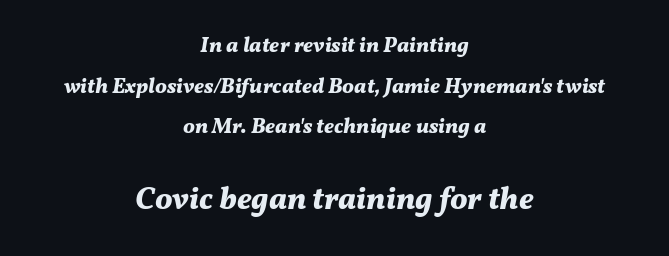
Q: Is the text bold? A: Yes.
Q: Is the text italic (slanted)? A: Yes, it leans right by about 11 degrees.
Q: Is the text underlined? A: No.
Q: How is the paragraph aligned? A: Centered.
Q: Is the spacing between letters normal or unusually wide? A: Normal.
Q: Is the spacing between lines tight, normal or loose? A: Loose.
Q: Which block of text is set in a larger size, the first (top) or the second (bottom)? A: The second (bottom) one.
Q: Width (condensed, normal, or wide)? A: Normal.
Q: Stroke contrast? A: Medium.
Q: x-height? A: Medium.
Q: Monospaced? A: No.
